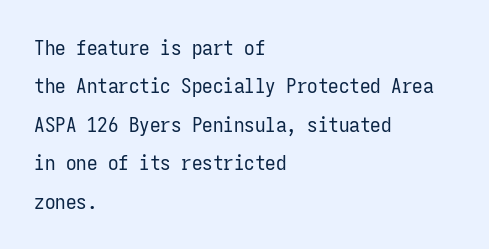
{"italic": "no", "bold": "no", "underline": "no", "align": "left", "line_spacing_ratio": 1.83, "letter_spacing": "normal", "letter_spacing_em": 0.0, "glyph_px": 21}
